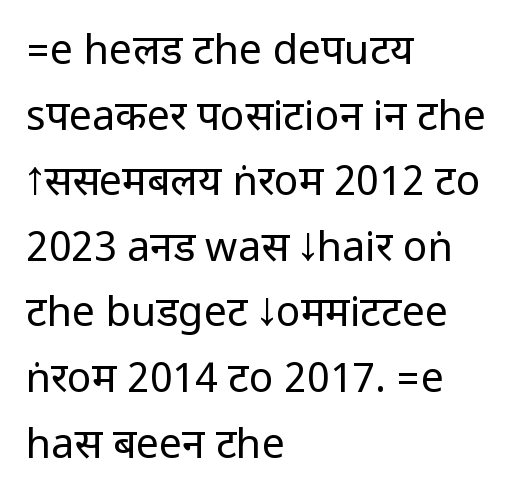
Q: Is the text bold? A: No.
Q: Is the text italic (slanted)? A: No, it is upright.
Q: Is the typeface a serif or a sans-serif typeface? A: Sans-serif.
Q: Is the text underlined? A: No.
Q: How is the paragraph aligned? A: Left-aligned.
Q: Is the spacing between letters normal or unusually wide? A: Normal.
Q: Is the spacing between lines tight, normal or loose? A: Normal.
Q: Width (condensed, normal, or wide)? A: Condensed.
Q: Stroke contrast? A: Low.
